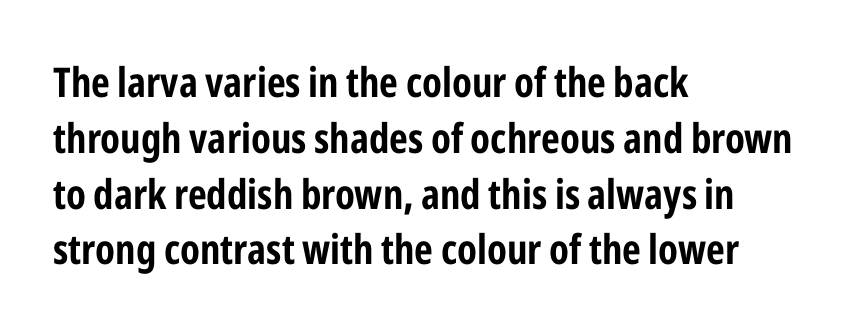
The line texture is even and compact thanks to regular tracking. Descenders hang freely into open space. Leading: standard. Heft: maximum for text — a bold. The text block is weighted toward the left margin, trailing off unevenly rightward. This is sans-serif lettering, the kind often seen on screens and signage.
